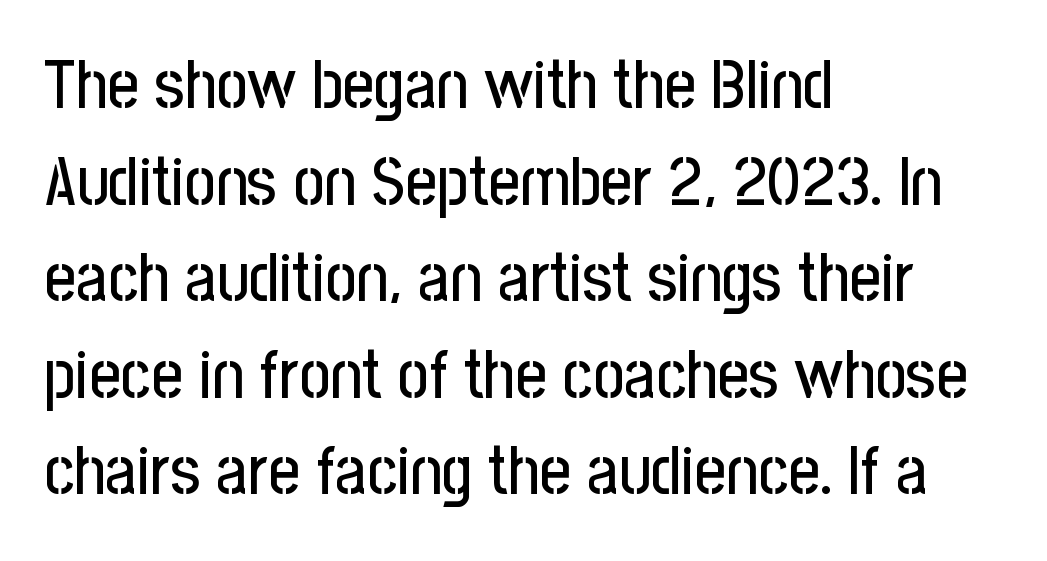
Q: Is the text italic (slanted)? A: No, it is upright.
Q: Is the typeface a serif or a sans-serif typeface? A: Sans-serif.
Q: Is the text underlined? A: No.
Q: How is the paragraph aligned? A: Left-aligned.
Q: Is the spacing between letters normal or unusually wide? A: Normal.
Q: Is the spacing between lines tight, normal or loose? A: Normal.
Q: Width (condensed, normal, or wide)? A: Condensed.
Q: Stroke contrast? A: Low.
Q: x-height? A: Medium.
Q: Monospaced? A: No.
